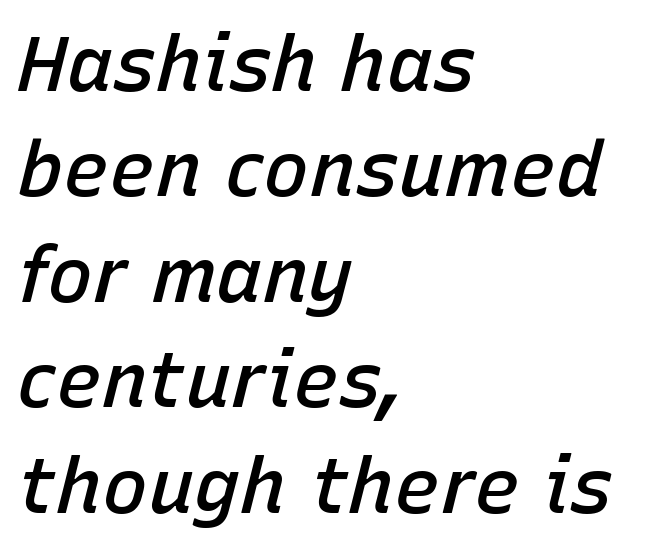
The passage is arranged the way most books set body copy — flush left. Does the leading feel generous? No, just average. Here the glyphs are tracked normally, forming tight word shapes. A typesetter would call this proportional, since set widths differ per character. Compared with an ordinary text face, these strokes are moderately heavier — a semibold.
